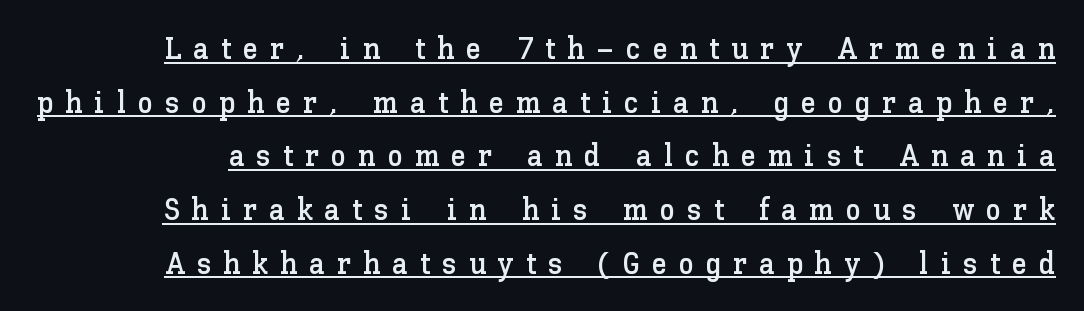
Posture: vertical. The passage shown is typed in a proportional face where columns would drift. Compared with typical body copy, the letter spacing here is much looser. You can see a thin bar hugging the bottom of the glyphs.
